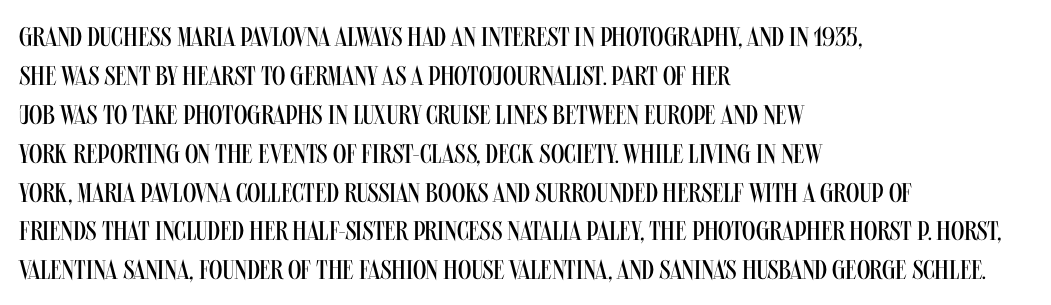
The image shows 27 px text type, upright; set left-aligned, normal line spacing (1.44x), normal letter spacing, not underlined.
